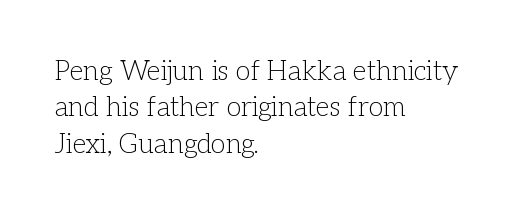
{"italic": "no", "bold": "no", "underline": "no", "align": "left", "line_spacing": "normal", "line_spacing_ratio": 1.35, "letter_spacing": "normal", "letter_spacing_em": 0.0, "glyph_px": 27}
